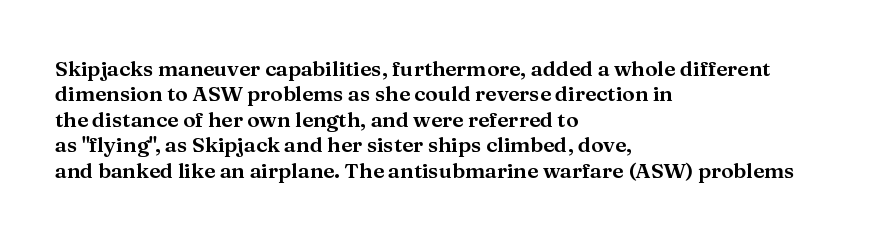
Short and long lines alike share a common starting point at left. Letters rest on an invisible, unmarked baseline. No extra tracking has been applied to these lines. Is there any slant? The stems are plumb.
